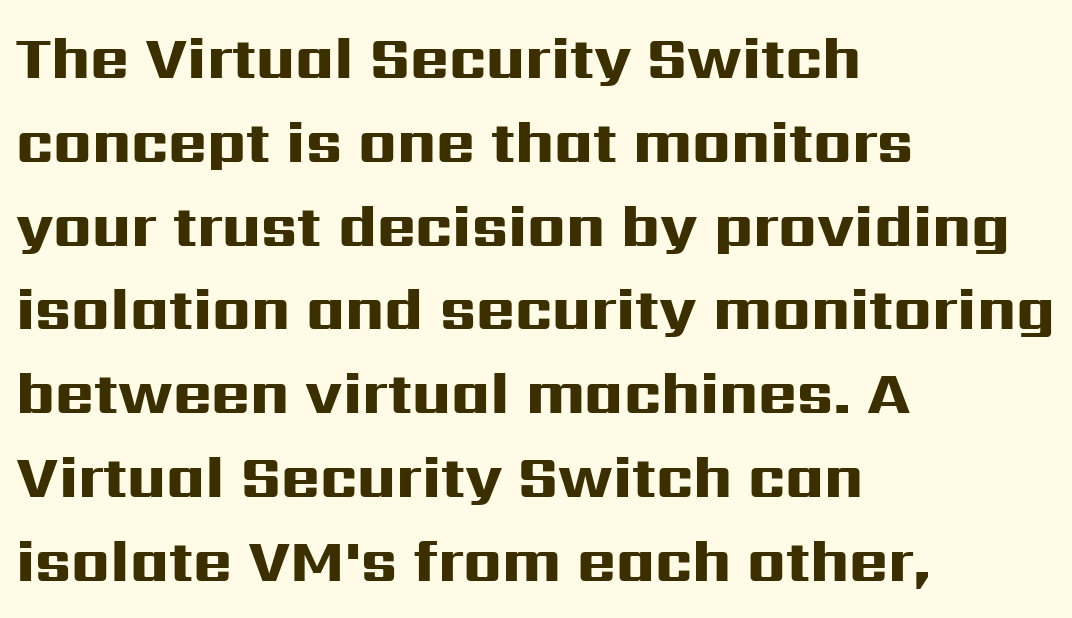
The image shows 59 px heavy, wide sans-serif type, upright; set left-aligned, normal line spacing (1.42x), normal letter spacing, not underlined; high stroke contrast and a medium x-height.
